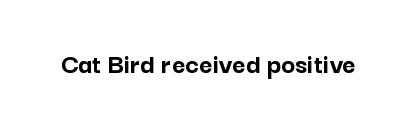
{"serif": "no", "italic": "no", "bold": "yes", "weight": "semibold", "width": "normal", "stroke_contrast": "low", "x_height": "medium", "monospaced": "no", "underline": "no", "letter_spacing": "normal", "letter_spacing_em": 0.0, "glyph_px": 29}
